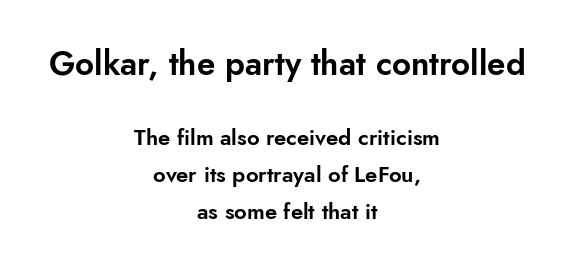
Q: Is the text italic (slanted)? A: No, it is upright.
Q: Is the typeface a serif or a sans-serif typeface? A: Sans-serif.
Q: Is the text underlined? A: No.
Q: How is the paragraph aligned? A: Centered.
Q: Is the spacing between letters normal or unusually wide? A: Normal.
Q: Is the spacing between lines tight, normal or loose? A: Normal.
Q: Which block of text is set in a larger size, the first (top) or the second (bottom)? A: The first (top) one.
Q: Width (condensed, normal, or wide)? A: Normal.
Q: Stroke contrast? A: Low.
Q: x-height? A: Small.
Q: Monospaced? A: No.
